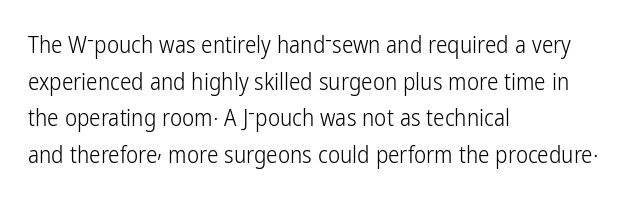
{"italic": "no", "bold": "no", "underline": "no", "align": "left", "line_spacing": "normal", "line_spacing_ratio": 1.59, "letter_spacing": "normal", "letter_spacing_em": 0.0, "glyph_px": 23}
